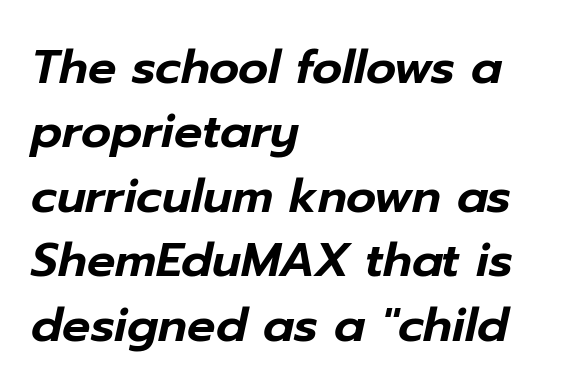
Q: Is the text italic (slanted)? A: Yes, it leans right by about 12 degrees.
Q: Is the text underlined? A: No.
Q: How is the paragraph aligned? A: Left-aligned.
Q: Is the spacing between letters normal or unusually wide? A: Normal.
Q: Is the spacing between lines tight, normal or loose? A: Normal.
Q: Width (condensed, normal, or wide)? A: Normal.
Q: Stroke contrast? A: Low.
Q: x-height? A: Medium.
Q: Monospaced? A: No.
